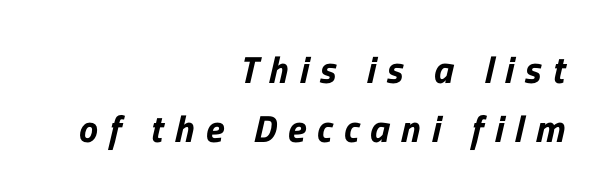
The rendering inserts visible extra space after every character. Horizontal alignment here is rightward, an uncommon choice for prose. If you measured baseline to baseline, you'd find a middling distance. Stroke terminals: plain, sans-serif.
